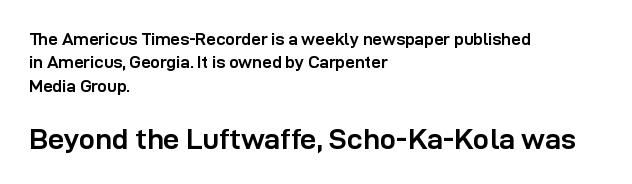
The image shows 29 px semibold sans-serif type, upright; set left-aligned, normal line spacing (1.37x), normal letter spacing, not underlined; the second (bottom) block is 1.71x larger; low stroke contrast and a medium x-height.
